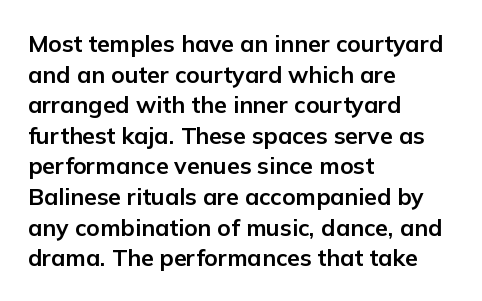
Q: Is the text bold? A: Yes.
Q: Is the text italic (slanted)? A: No, it is upright.
Q: Is the text underlined? A: No.
Q: How is the paragraph aligned? A: Left-aligned.
Q: Is the spacing between letters normal or unusually wide? A: Normal.
Q: Is the spacing between lines tight, normal or loose? A: Normal.
